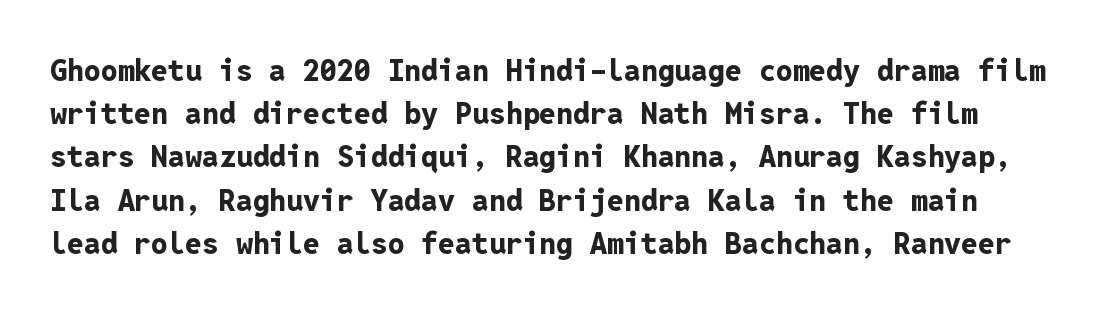
Pretty heavy lettering here — definitely bold. The gaps between neighbouring characters are ordinary and unremarkable. Just letters on the line, the space beneath them empty. Here the designer chose a console-style face with uniform glyph widths. No italicization has been applied; the sample stays upright. The block of text has a typical density, with ordinary space between rows.
